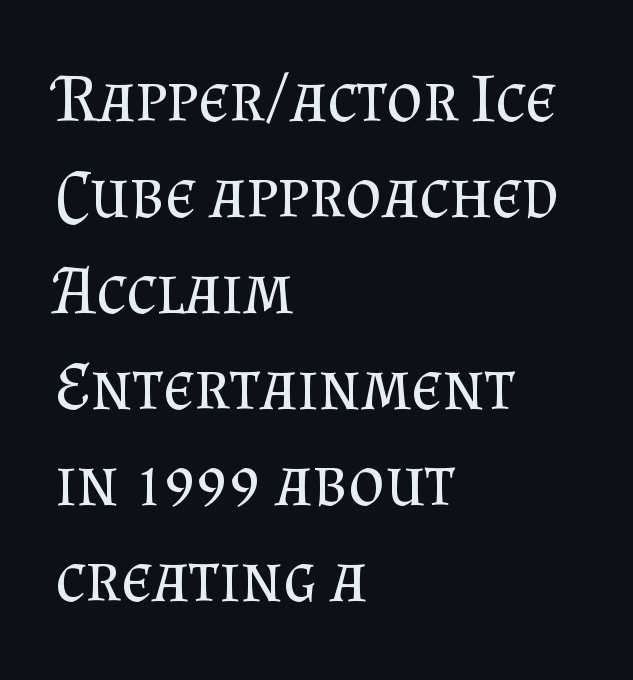
{"serif": "yes", "italic": "no", "bold": "no", "weight": "regular", "width": "normal", "stroke_contrast": "medium", "x_height": "small", "monospaced": "no", "underline": "no", "align": "left", "line_spacing": "normal", "line_spacing_ratio": 1.39, "letter_spacing": "normal", "letter_spacing_em": 0.0, "glyph_px": 69}
